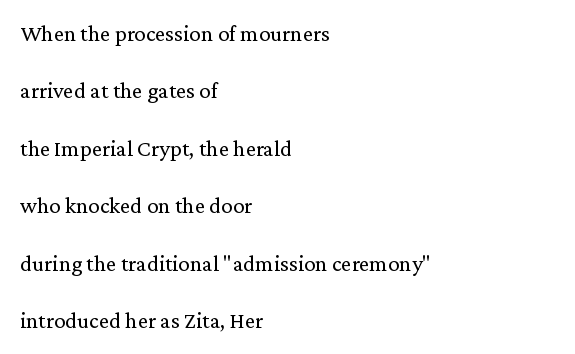
Upright lettering throughout. Baseline-to-baseline distance is far greater than the letter height. You could call the tracking neutral — neither tight nor loose. Horizontally, the lines are justified to the leading edge only.
